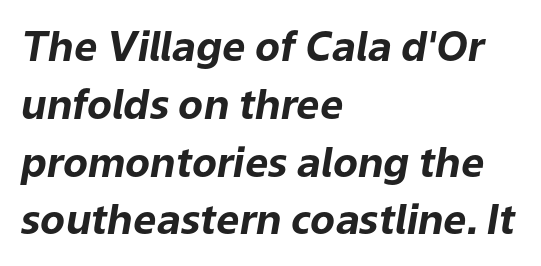
Typeset ragged right — the left edge is the straight one. Does the lettering tilt? It does — this is italic. This block has exactly the height ordinary leading produces. Beneath every word, the page is bare. The letters advance in unequal steps, a hallmark of proportional type. Nothing unusual about the tracking: characters are spaced as the font intends.
